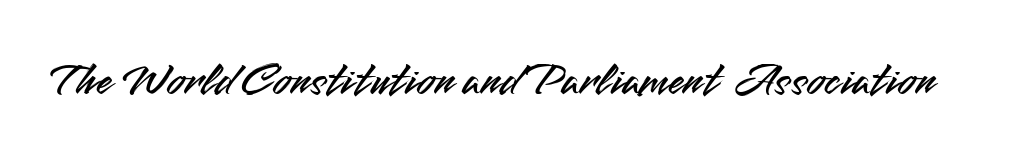
Nobody drew a line under any word here. Check where the strokes stop: nothing finishes them off — pure sans. Look at the tracking — it's just the regular setting, nothing added. Note the varied advance widths — an 'i' is clearly narrower than an 'm'.
